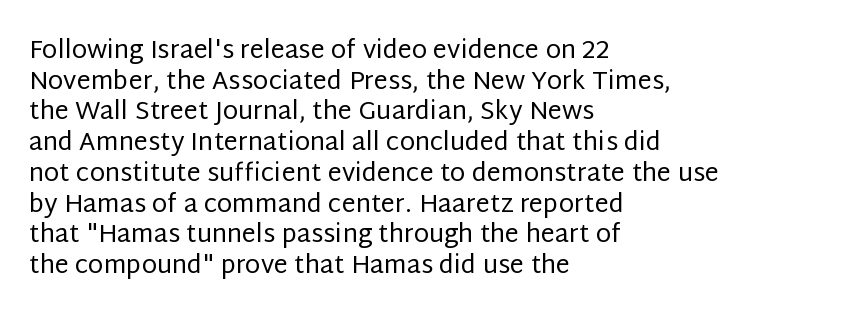
The image shows 25 px text type, upright; set left-aligned, line spacing 1.23x, normal letter spacing, not underlined.
